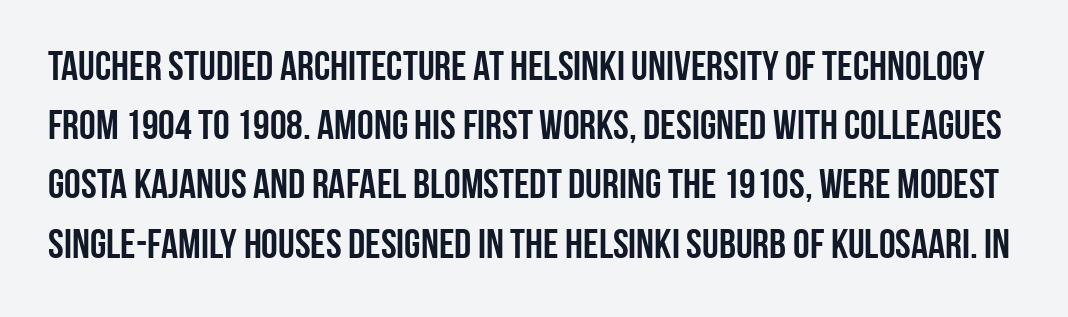
This rendering employs a face without finishing strokes, i.e., a sans-serif. Line spacing here is normal. These lines keep a tight, regular rhythm from letter to letter. You can tell it's not italic because the verticals are truly vertical. A typesetter would call this proportional, since set widths differ per character. Plain, unruled lines of type.
